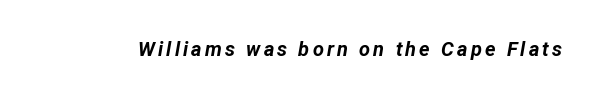
{"italic": "yes", "lean": "right", "slant_degrees": 12, "bold": "yes", "underline": "no", "glyph_px": 20}
